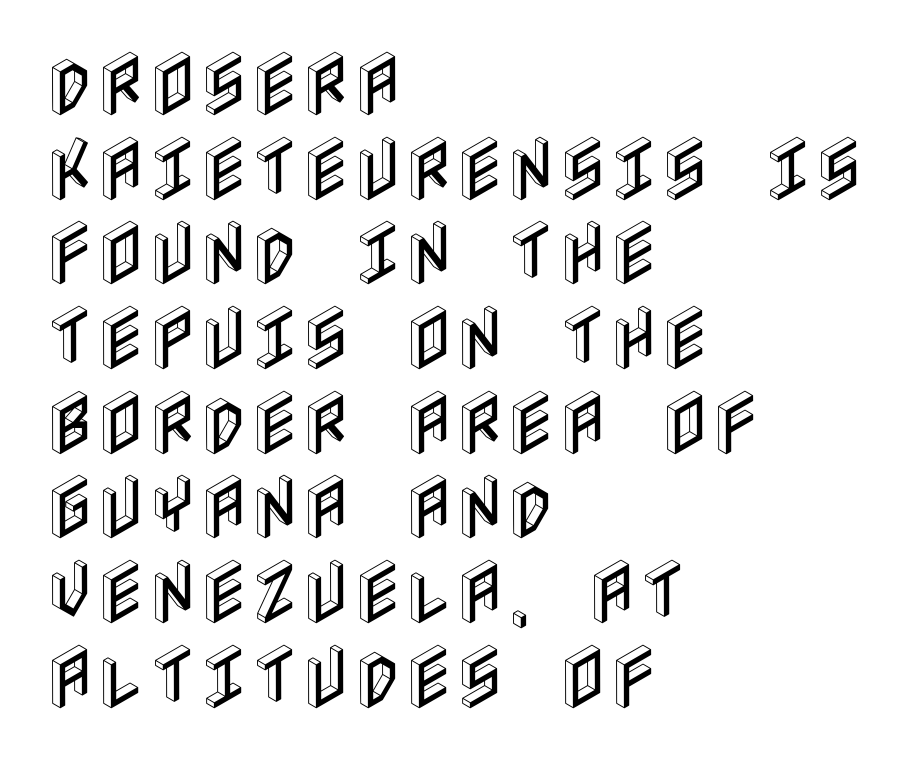
{"italic": "no", "width": "condensed", "x_height": "large", "underline": "no", "align": "left", "line_spacing_ratio": 1.21, "letter_spacing": "normal", "letter_spacing_em": 0.0, "glyph_px": 70}
